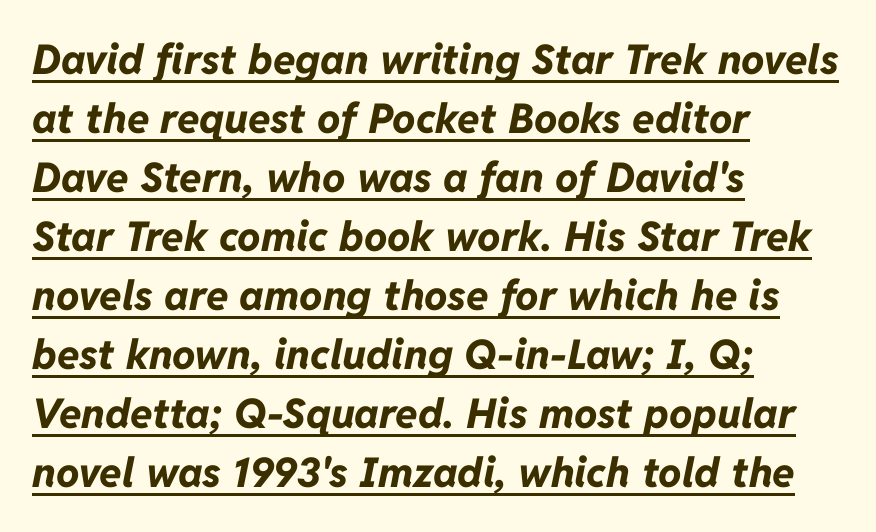
Q: Is the text bold? A: Yes.
Q: Is the text italic (slanted)? A: Yes, it leans right by about 11 degrees.
Q: Is the text underlined? A: Yes.
Q: How is the paragraph aligned? A: Left-aligned.
Q: Is the spacing between letters normal or unusually wide? A: Normal.
Q: Is the spacing between lines tight, normal or loose? A: Normal.
Q: Width (condensed, normal, or wide)? A: Normal.
Q: Stroke contrast? A: Low.
Q: x-height? A: Medium.
Q: Monospaced? A: No.
